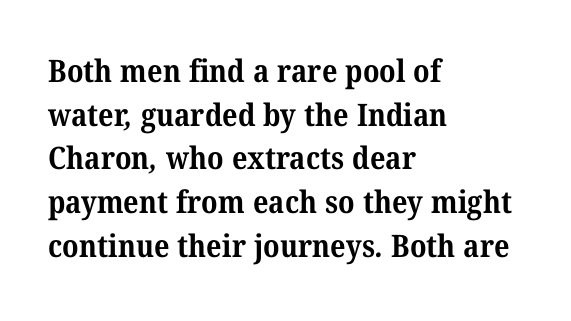
The image shows 31 px bold serif type; set left-aligned, normal line spacing (1.41x), normal letter spacing, not underlined; medium stroke contrast and a medium x-height.
